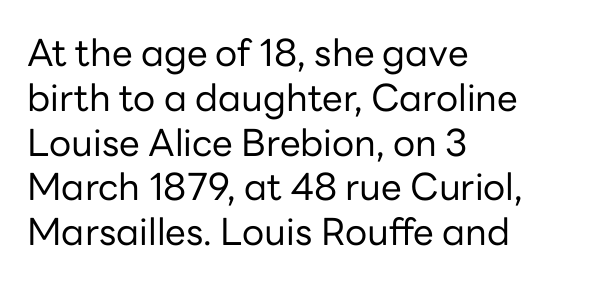
The image shows 37 px regular-weight sans-serif type, upright; set left-aligned, line spacing 1.21x, normal letter spacing, not underlined; low stroke contrast and a medium x-height.
